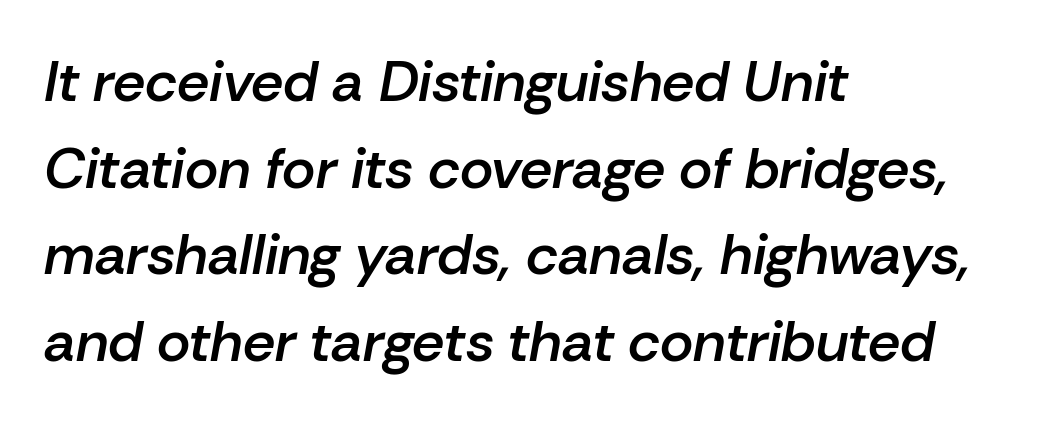
The image shows 57 px semibold type, italic (leaning right); set left-aligned, normal line spacing (1.52x), normal letter spacing, not underlined; low stroke contrast and a medium x-height.
